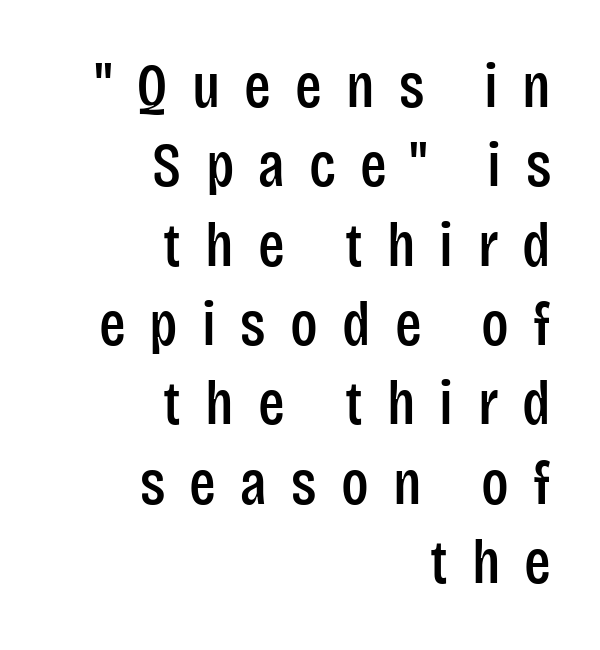
The rendering inserts visible extra space after every character. In terms of posture, this sample is upright. Each letter keeps its own natural width here, so spacing adapts to shape. The baseline area is clear. Normally led — the rows are evenly, conventionally spaced. Which margin do the lines hug? The right one — the left edge is uneven.
